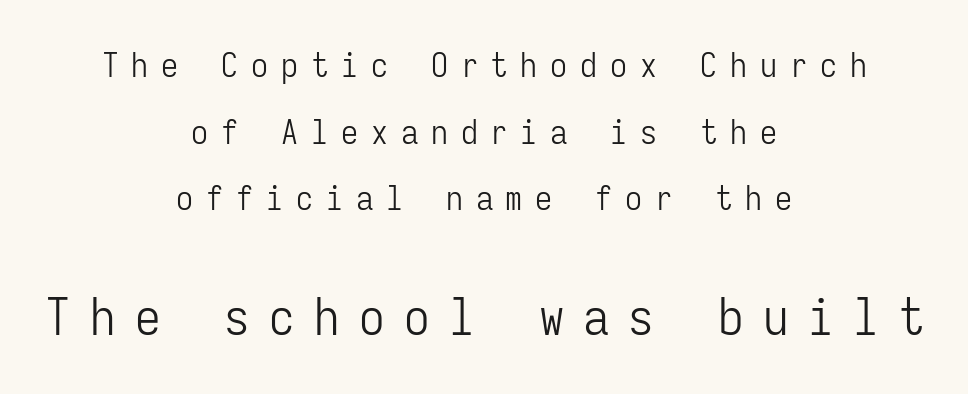
The image shows 51 px light, condensed sans-serif type, upright, monospaced; set centered, loose line spacing (1.96x), unusually wide letter spacing (+0.38 em), not underlined; the second (bottom) block is 1.5x larger; low stroke contrast and a medium x-height.
